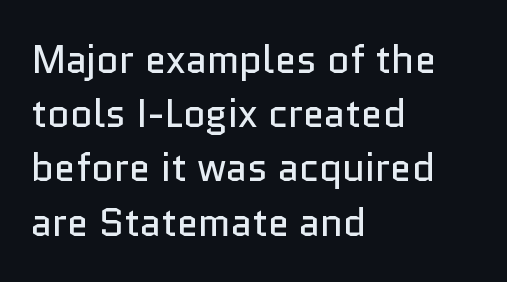
Q: Is the text bold? A: No.
Q: Is the text italic (slanted)? A: No, it is upright.
Q: Is the typeface a serif or a sans-serif typeface? A: Sans-serif.
Q: Is the text underlined? A: No.
Q: How is the paragraph aligned? A: Left-aligned.
Q: Is the spacing between letters normal or unusually wide? A: Normal.
Q: Is the spacing between lines tight, normal or loose? A: Normal.
Q: Width (condensed, normal, or wide)? A: Normal.
Q: Stroke contrast? A: Low.
Q: x-height? A: Medium.
Q: Monospaced? A: No.
